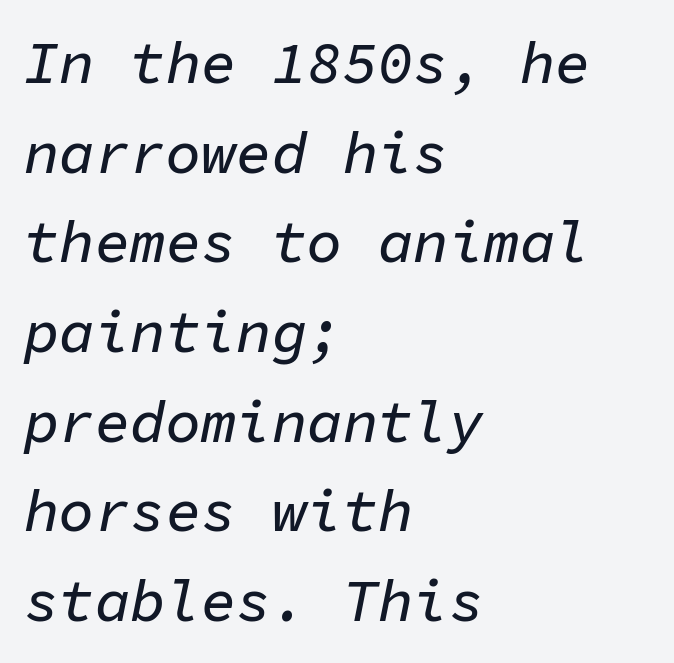
Q: Is the text italic (slanted)? A: Yes, it leans right by about 11 degrees.
Q: Is the text underlined? A: No.
Q: How is the paragraph aligned? A: Left-aligned.
Q: Is the spacing between letters normal or unusually wide? A: Normal.
Q: Is the spacing between lines tight, normal or loose? A: Normal.
Q: Width (condensed, normal, or wide)? A: Normal.
Q: Stroke contrast? A: Low.
Q: x-height? A: Medium.
Q: Monospaced? A: Yes.
